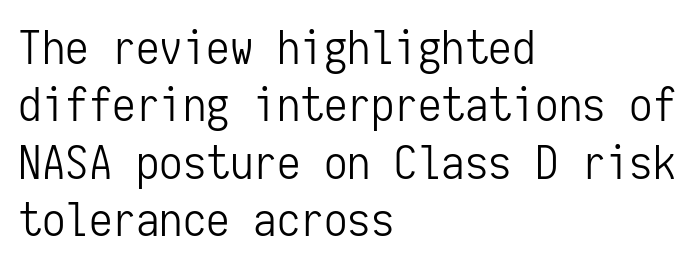
{"serif": "no", "italic": "no", "bold": "no", "weight": "light", "width": "condensed", "stroke_contrast": "low", "x_height": "medium", "monospaced": "yes", "underline": "no", "align": "left", "line_spacing_ratio": 1.22, "letter_spacing": "normal", "letter_spacing_em": 0.0, "glyph_px": 47}
